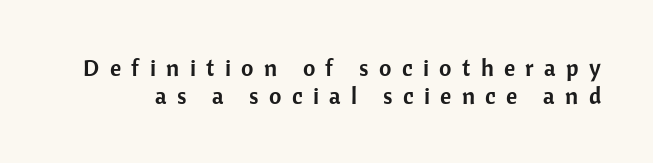
{"italic": "no", "underline": "no", "line_spacing_ratio": 1.17, "letter_spacing": "wide", "letter_spacing_em": 0.43, "glyph_px": 24}
